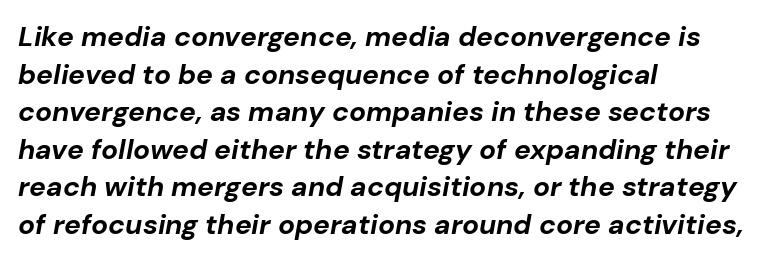
The image shows 28 px bold type, italic (leaning right); set left-aligned, normal line spacing (1.34x), normal letter spacing, not underlined; low stroke contrast and a medium x-height.
